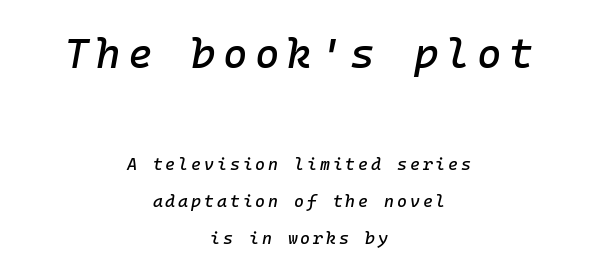
Q: Is the text italic (slanted)? A: Yes, it leans right by about 10 degrees.
Q: Is the text underlined? A: No.
Q: How is the paragraph aligned? A: Centered.
Q: Is the spacing between lines tight, normal or loose? A: Loose.
Q: Which block of text is set in a larger size, the first (top) or the second (bottom)? A: The first (top) one.
Q: Width (condensed, normal, or wide)? A: Normal.
Q: Stroke contrast? A: Low.
Q: x-height? A: Medium.
Q: Monospaced? A: Yes.
